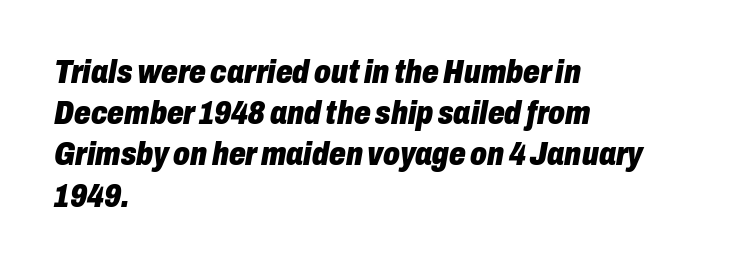
Beneath every word, the page is bare. Quick note: interline space is typical. These lines stack with their left ends in a neat column. Students, this is bold: see how much ink each stroke carries. The rendering uses natural spacing where letterforms have individual widths.
